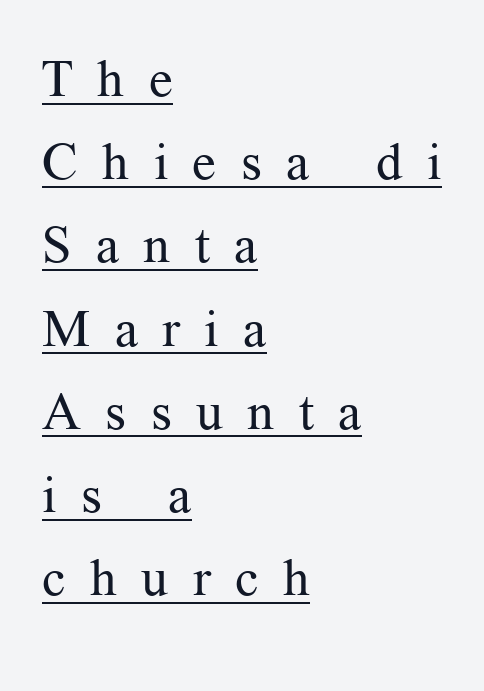
Does the lettering tilt? It doesn't — this is upright. Notice how a bar underscores the lettering throughout. One-word summary of the alignment: left. Heaviness? Minimal to ordinary, like unemphasized prose. Does the leading feel generous? No, just average.
